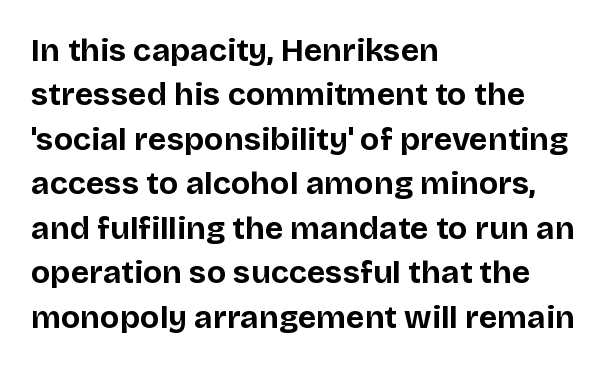
{"serif": "no", "italic": "no", "bold": "yes", "weight": "bold", "width": "normal", "stroke_contrast": "low", "x_height": "large", "monospaced": "no", "underline": "no", "align": "left", "line_spacing": "normal", "line_spacing_ratio": 1.39, "letter_spacing": "normal", "letter_spacing_em": 0.0, "glyph_px": 32}
